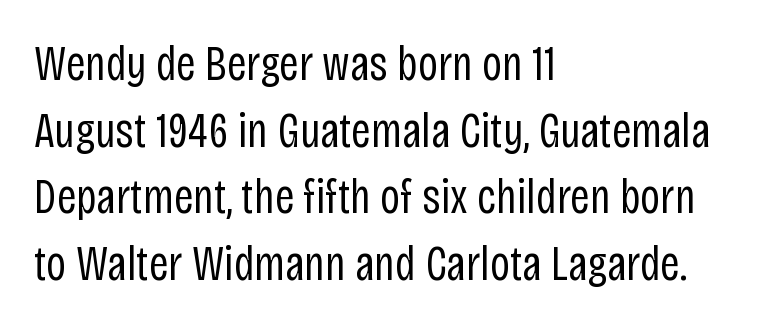
Leading matches the norm, producing a regular column. The weight would be labelled regular, book, light, or lighter still. The type sits square on the baseline with zero lean. One-word summary of the alignment: left. Unmarked baselines from the first word to the last.
